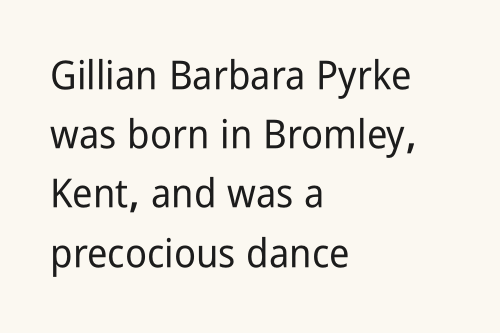
Successive baselines arrive at the customary interval. A sans-serif font was chosen for this passage. Compared with a centered layout, this one pins lines to the left instead. Do the letters lean? They stand straight. This sample has the flowing, uneven cadence of proportional lettering. How are the letters spaced? Ordinarily, with no added tracking.
